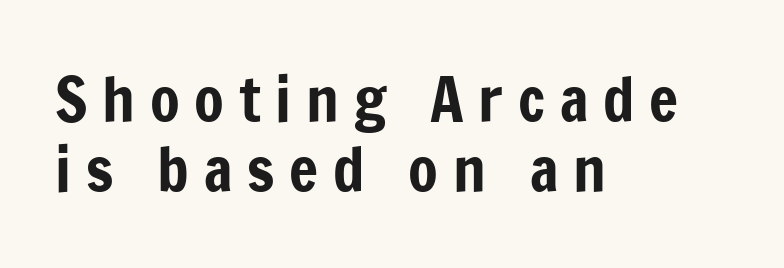
The image shows 61 px condensed sans-serif type, upright; set left-aligned, tight line spacing (1.14x), unusually wide letter spacing (+0.24 em), not underlined; low stroke contrast and a medium x-height.
